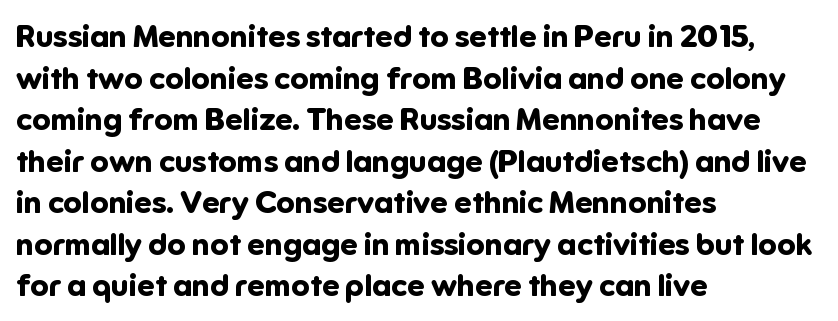
The passage shown is typed in a proportional face where columns would drift. No italicization has been applied; the sample stays upright. The passage shown is typeset with a sans-serif family. Underlining? Definitely not there. Heavy, bold letterforms. Left-aligned paragraph, ragged on the right.
